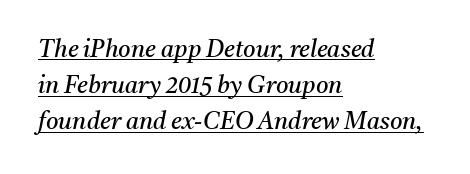
Somebody hit Ctrl+U on this one — the words are underlined. No heavy texture on the line: the type isn't bold. Line starts are locked; line ends wander. The text carries the slant typical of an italic or oblique font. The letterforms sit shoulder to shoulder at normal distance.
